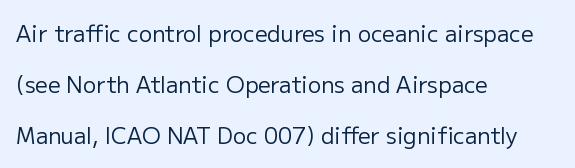
Reading down the column, the eye jumps a long way to each next line. Designer's note — italics off, roman on. Nothing unusual about the tracking: characters are spaced as the font intends. Weight class: somewhere from thin through regular.
